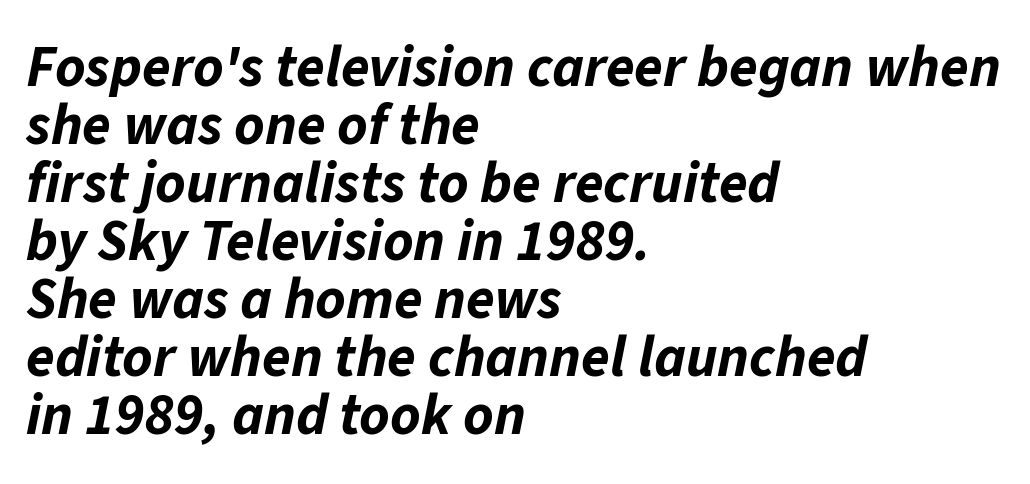
Q: Is the text bold? A: Yes.
Q: Is the text italic (slanted)? A: Yes, it leans right by about 11 degrees.
Q: Is the text underlined? A: No.
Q: How is the paragraph aligned? A: Left-aligned.
Q: Is the spacing between letters normal or unusually wide? A: Normal.
Q: Is the spacing between lines tight, normal or loose? A: Tight.
Q: Width (condensed, normal, or wide)? A: Normal.
Q: Stroke contrast? A: Low.
Q: x-height? A: Medium.
Q: Monospaced? A: No.
